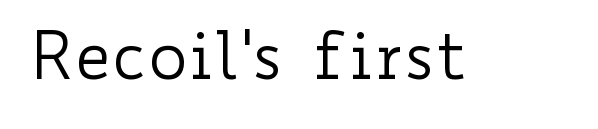
Nobody drew a line under any word here. Here the designer chose a conventional face with non-uniform glyph widths. Upright lettering throughout. Nothing unusual about the tracking: characters are spaced as the font intends. Vertical stems look standard width or narrower in stroke.
